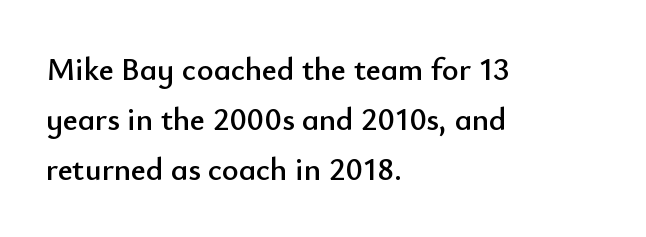
The image shows 32 px sans-serif type, upright; set left-aligned, normal line spacing (1.57x), normal letter spacing, not underlined; low stroke contrast and a small x-height.
